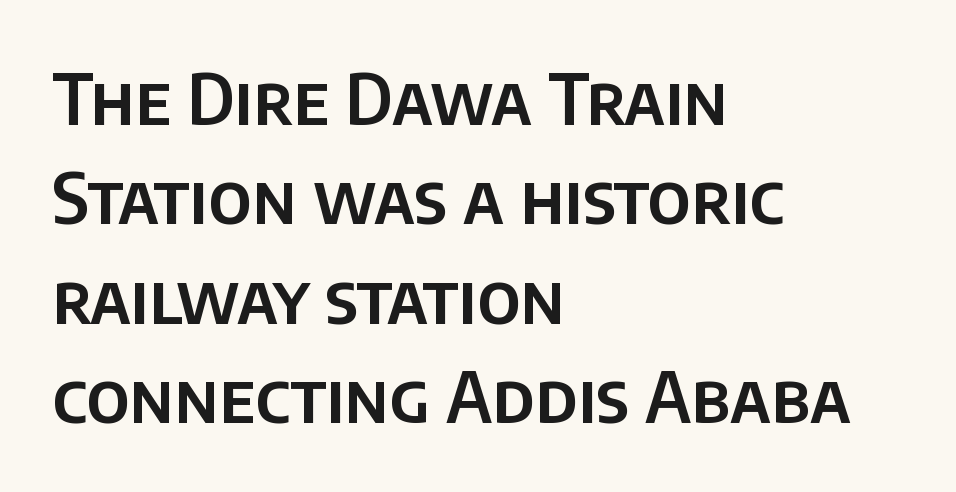
The image shows 70 px sans-serif type, upright; set left-aligned, normal line spacing (1.42x), normal letter spacing, not underlined; low stroke contrast and a large x-height.
